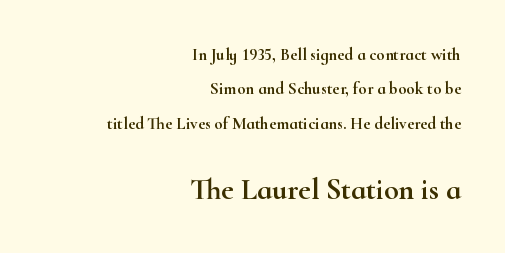
{"serif": "yes", "italic": "no", "width": "wide", "stroke_contrast": "high", "x_height": "small", "monospaced": "no", "underline": "no", "align": "right", "line_spacing": "loose", "line_spacing_ratio": 2.02, "letter_spacing": "normal", "letter_spacing_em": 0.0, "larger_block": "second", "size_ratio": 1.76, "glyph_px": 30}
